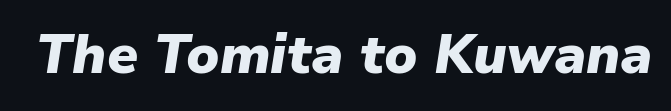
Notice how thick the strokes are: this is what a full bold looks like. The foot of each line stays bare and open. You could not count columns in this text — the font is proportionally spaced. The face used here is rendered with its standard letterfit. Every character sits at an angle, as italics do.
